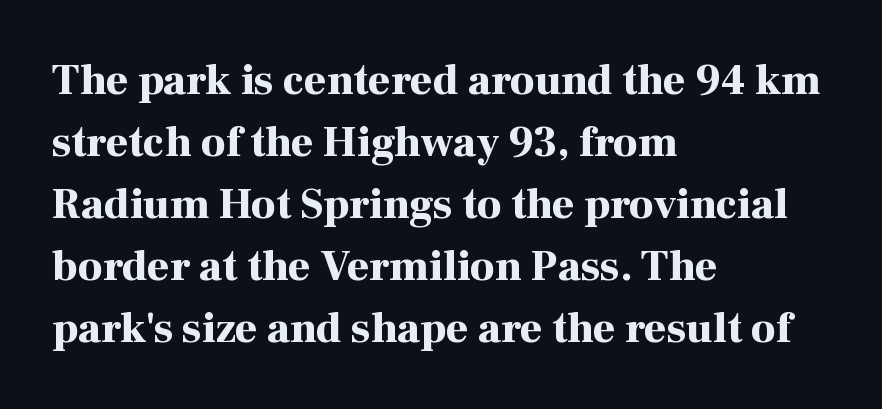
The image shows 43 px bold serif type, upright; set left-aligned, normal line spacing (1.44x), normal letter spacing, not underlined; high stroke contrast and a medium x-height.
